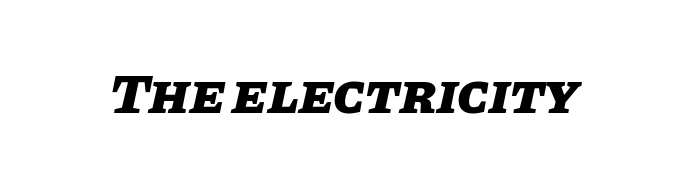
Q: Is the text bold? A: Yes.
Q: Is the text italic (slanted)? A: Yes, it leans right by about 11 degrees.
Q: Is the text underlined? A: No.
Q: Is the spacing between letters normal or unusually wide? A: Normal.
Q: Width (condensed, normal, or wide)? A: Normal.
Q: Stroke contrast? A: Low.
Q: x-height? A: Large.
Q: Monospaced? A: No.
